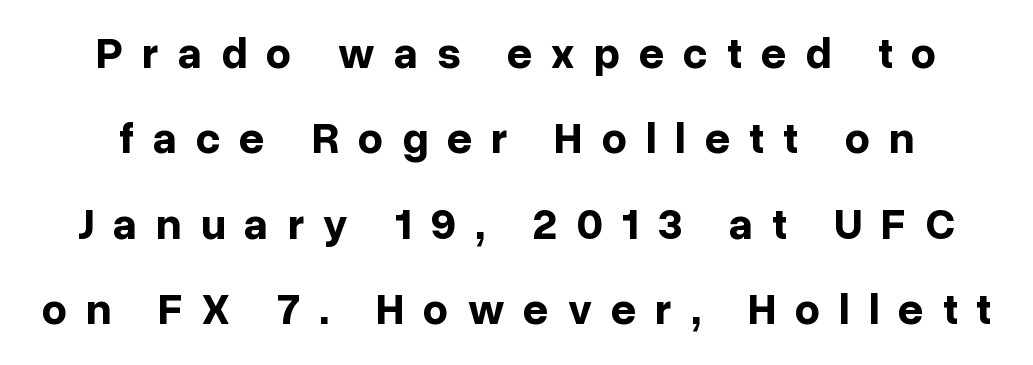
{"serif": "no", "italic": "no", "bold": "yes", "weight": "bold", "width": "normal", "stroke_contrast": "low", "x_height": "medium", "monospaced": "no", "underline": "no", "line_spacing": "loose", "line_spacing_ratio": 1.94, "letter_spacing": "wide", "letter_spacing_em": 0.43, "glyph_px": 44}
